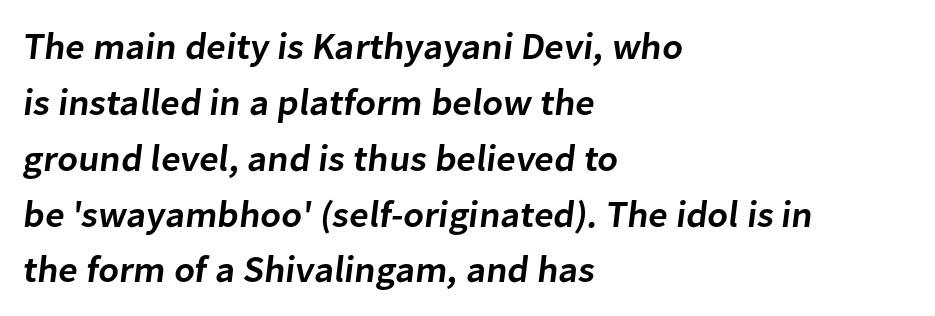
{"serif": "no", "bold": "semi", "weight": "semibold", "width": "normal", "stroke_contrast": "low", "x_height": "medium", "monospaced": "no", "underline": "no", "align": "left", "line_spacing": "normal", "line_spacing_ratio": 1.51, "letter_spacing": "normal", "letter_spacing_em": 0.0, "glyph_px": 37}
